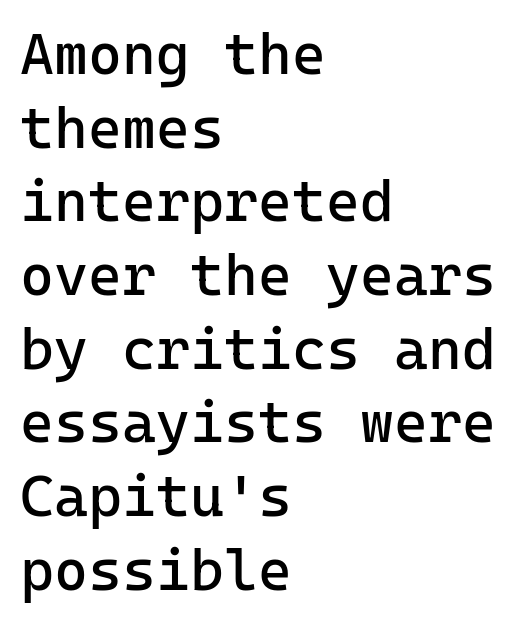
Q: Is the text bold? A: No.
Q: Is the text italic (slanted)? A: No, it is upright.
Q: Is the typeface a serif or a sans-serif typeface? A: Sans-serif.
Q: Is the text underlined? A: No.
Q: How is the paragraph aligned? A: Left-aligned.
Q: Is the spacing between letters normal or unusually wide? A: Normal.
Q: Is the spacing between lines tight, normal or loose? A: Normal.
Q: Width (condensed, normal, or wide)? A: Normal.
Q: Stroke contrast? A: Low.
Q: x-height? A: Medium.
